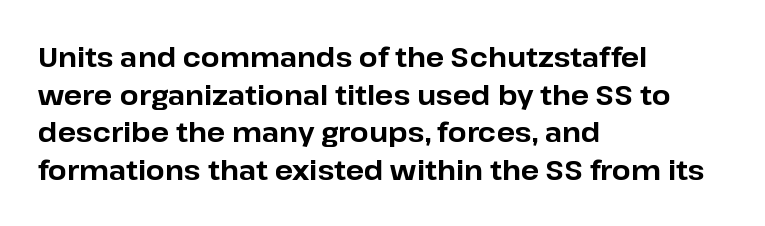
Its strokes are broad and dark, the hallmark of bold type. The letterforms sit shoulder to shoulder at normal distance. Horizontal alignment here is leftward, the default for most running prose. Each new line begins a customary step beneath the previous one. Has an underline been added? It has not. Characters remain perfectly vertical along every line.
